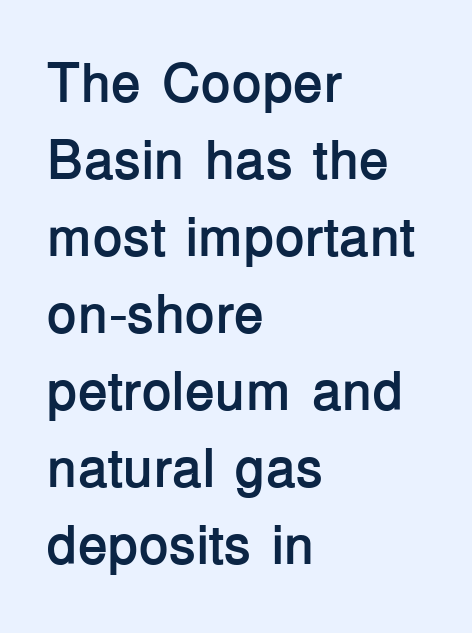
The image shows 55 px semibold sans-serif type, upright; set left-aligned, normal line spacing (1.4x), normal letter spacing, not underlined; low stroke contrast and a medium x-height.
